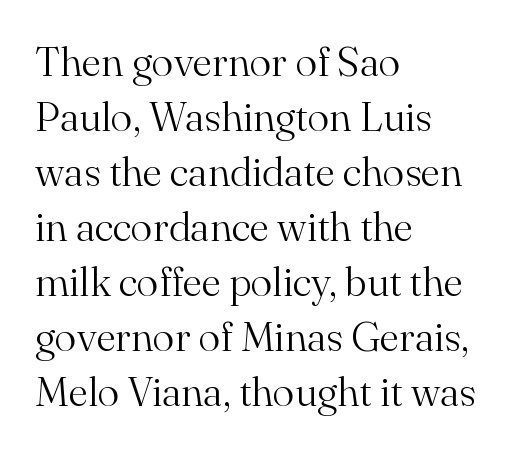
{"serif": "yes", "italic": "no", "bold": "no", "weight": "light", "width": "normal", "stroke_contrast": "medium", "x_height": "small", "monospaced": "no", "underline": "no", "align": "left", "line_spacing": "normal", "line_spacing_ratio": 1.34, "letter_spacing": "normal", "letter_spacing_em": 0.0, "glyph_px": 41}
